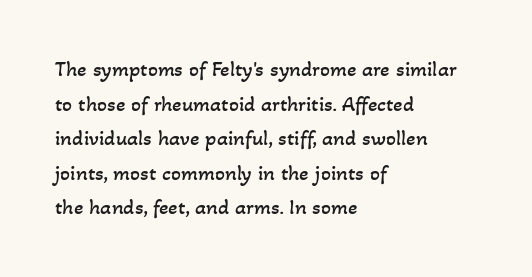
{"bold": "no", "underline": "no", "align": "left", "line_spacing": "normal", "line_spacing_ratio": 1.57, "letter_spacing": "normal", "letter_spacing_em": 0.0, "glyph_px": 22}
